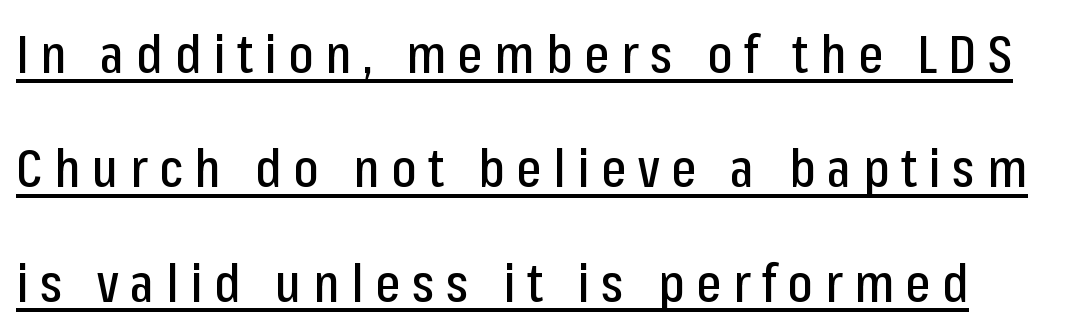
The font family rendered here belongs to the sans-serif group. These characters rest on top of a visible drawn line. The specimen reads as upright at a glance. Think of a printed novel: that variable character pitch is what you see here.
